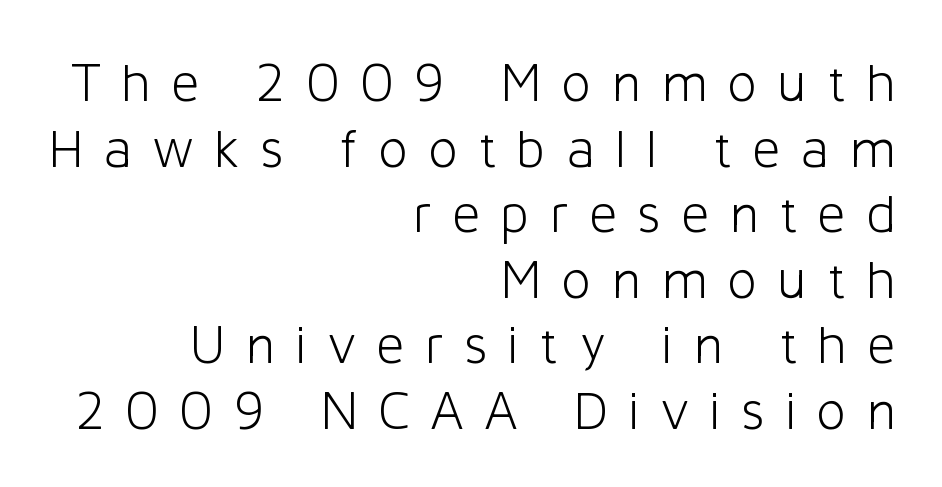
The rendering uses natural spacing where letterforms have individual widths. Weight: in the light-to-regular range. Descenders are the only things crossing below the line. Vertical strokes here are truly vertical. Horizontal alignment here is rightward, an uncommon choice for prose. To sum up the face: it is a sans, with no serifs.
